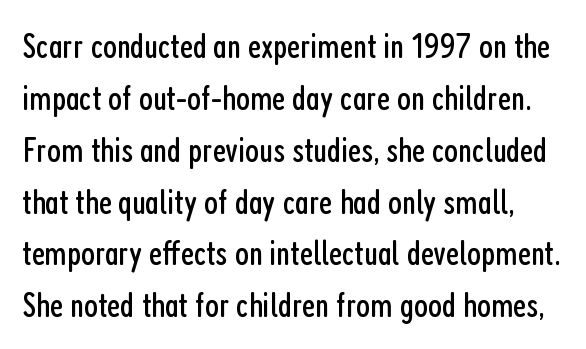
Q: Is the text bold? A: No.
Q: Is the text italic (slanted)? A: No, it is upright.
Q: Is the typeface a serif or a sans-serif typeface? A: Sans-serif.
Q: Is the text underlined? A: No.
Q: Is the spacing between letters normal or unusually wide? A: Normal.
Q: Is the spacing between lines tight, normal or loose? A: Normal.
Q: Width (condensed, normal, or wide)? A: Condensed.
Q: Stroke contrast? A: Low.
Q: x-height? A: Medium.
Q: Monospaced? A: No.
